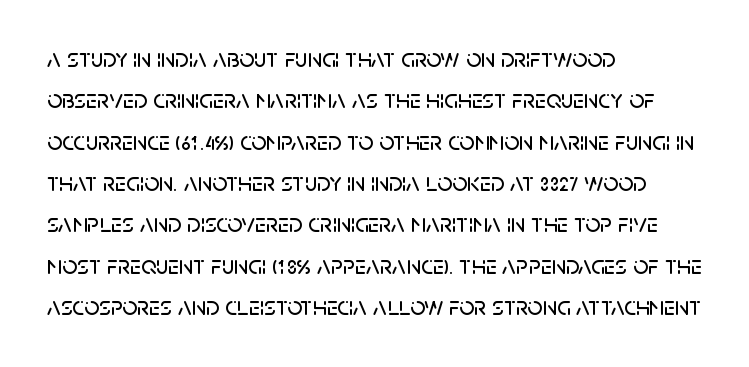
Honestly, there is no underline to notice here at all. Nothing unusual about the tracking: characters are spaced as the font intends. These lines stack with their left ends in a neat column. Posture: vertical. Normally led — the rows are evenly, conventionally spaced.
